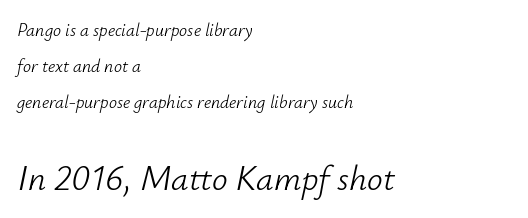
The letters advance in unequal steps, a hallmark of proportional type. Teacher's note: observe the even left margin — that is flush-left alignment. The line-height multiplier appears high, well above default. The horizontal fit of the characters is conventional and even. The passage shown is not underscored anywhere.
